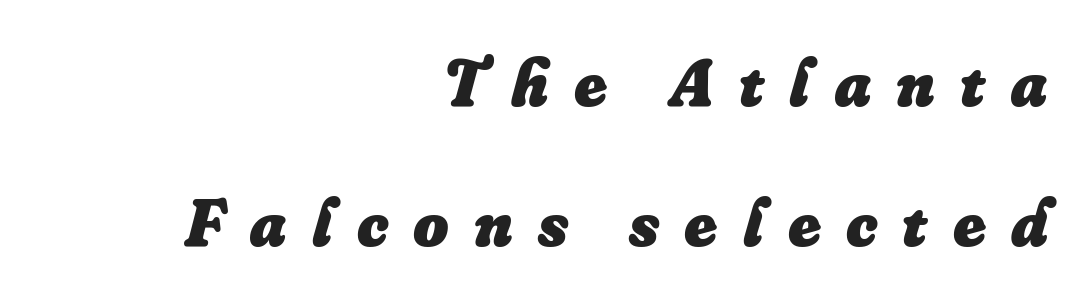
The space between consecutive lines is lavish. The lines in this sample share a right terminus and differ only in where they begin. Character widths vary here, with narrow letters taking less room than wide ones. What weight is shown? A full bold with thick strokes.
